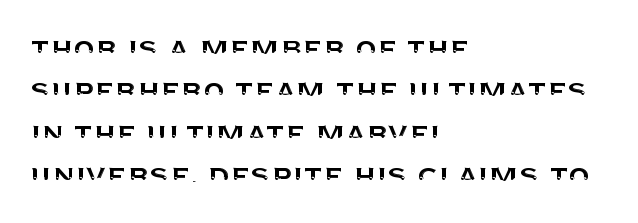
Q: Is the text italic (slanted)? A: No, it is upright.
Q: Is the typeface a serif or a sans-serif typeface? A: Sans-serif.
Q: Is the text underlined? A: No.
Q: How is the paragraph aligned? A: Left-aligned.
Q: Is the spacing between letters normal or unusually wide? A: Normal.
Q: Width (condensed, normal, or wide)? A: Normal.
Q: Stroke contrast? A: Medium.
Q: x-height? A: Large.
Q: Monospaced? A: No.
